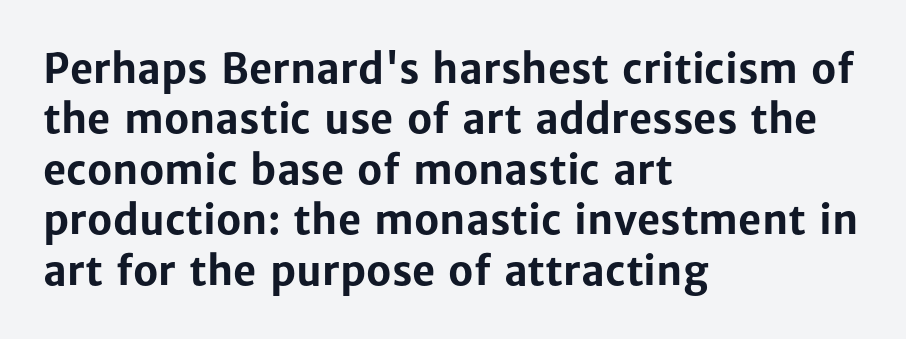
Stroke thickness is high; the sample reads as a true bold. The face used here is proportionally spaced, like ordinary book or web type. How would I describe the line gaps? Plain and ordinary. Notice how the stems are strictly vertical — no italics here. Typeset ragged right — the left edge is the straight one.
